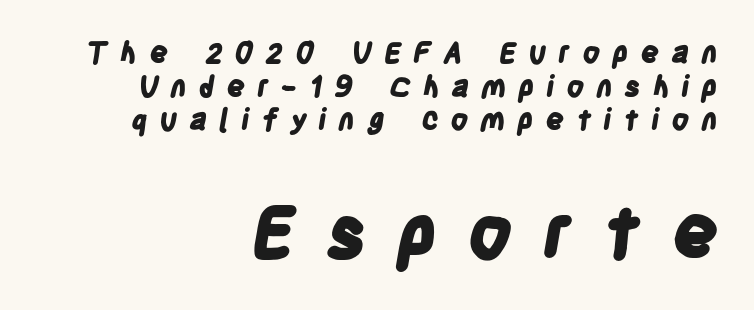
Q: Is the text bold? A: Yes.
Q: Is the typeface a serif or a sans-serif typeface? A: Sans-serif.
Q: Is the text underlined? A: No.
Q: How is the paragraph aligned? A: Right-aligned.
Q: Is the spacing between letters normal or unusually wide? A: Unusually wide.
Q: Which block of text is set in a larger size, the first (top) or the second (bottom)? A: The second (bottom) one.
Q: Width (condensed, normal, or wide)? A: Condensed.
Q: Stroke contrast? A: Low.
Q: x-height? A: Large.
Q: Monospaced? A: No.
